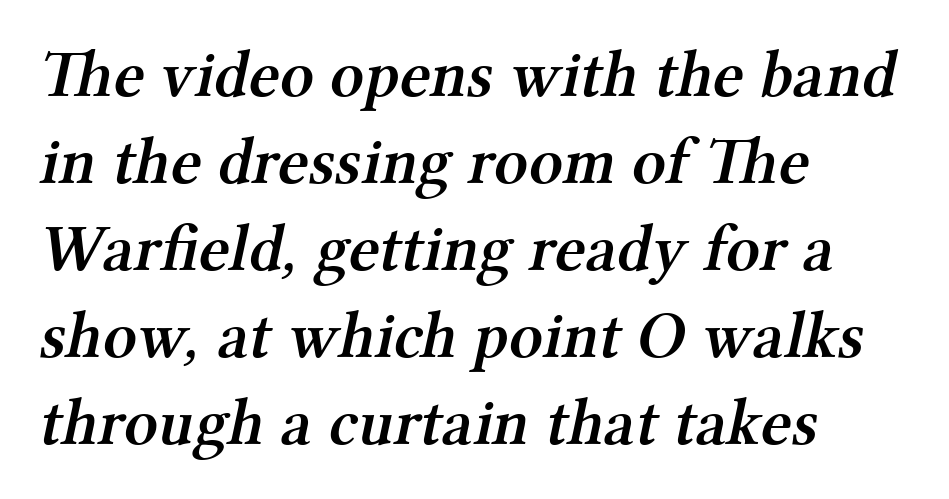
Interline gaps are of average width in this sample. Typeset ragged right — the left edge is the straight one. Quick note: underline off. Letter spacing: default.
